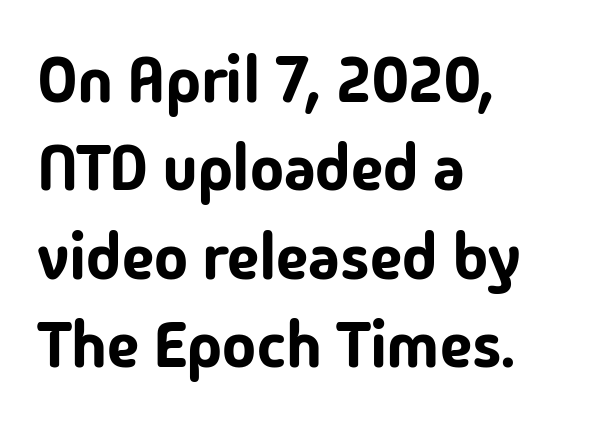
Q: Is the text italic (slanted)? A: No, it is upright.
Q: Is the typeface a serif or a sans-serif typeface? A: Sans-serif.
Q: Is the text underlined? A: No.
Q: How is the paragraph aligned? A: Left-aligned.
Q: Is the spacing between letters normal or unusually wide? A: Normal.
Q: Is the spacing between lines tight, normal or loose? A: Normal.
Q: Width (condensed, normal, or wide)? A: Normal.
Q: Stroke contrast? A: Low.
Q: x-height? A: Medium.
Q: Monospaced? A: No.
